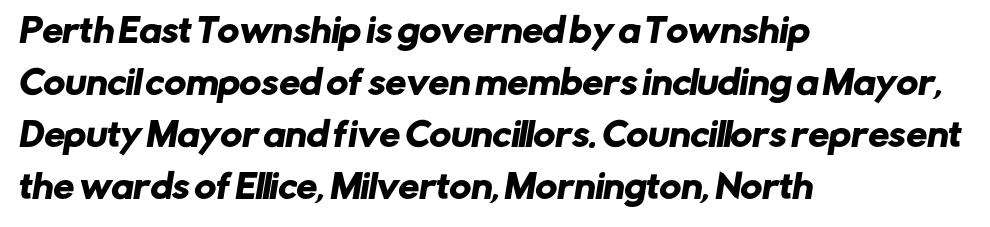
{"serif": "no", "width": "normal", "stroke_contrast": "low", "x_height": "medium", "monospaced": "no", "underline": "no", "align": "left", "line_spacing": "normal", "line_spacing_ratio": 1.58, "letter_spacing": "normal", "letter_spacing_em": 0.0, "glyph_px": 33}
